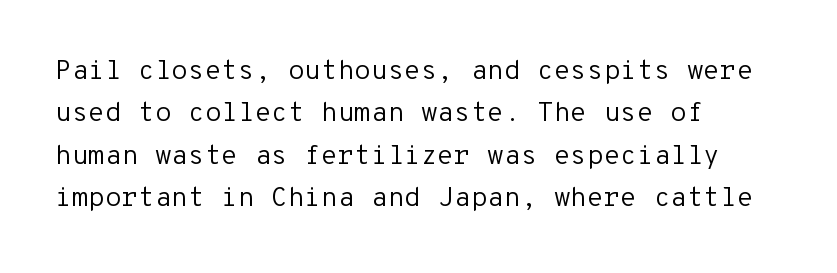
Q: Is the text bold? A: No.
Q: Is the text italic (slanted)? A: No, it is upright.
Q: Is the text underlined? A: No.
Q: How is the paragraph aligned? A: Left-aligned.
Q: Is the spacing between letters normal or unusually wide? A: Normal.
Q: Is the spacing between lines tight, normal or loose? A: Normal.
